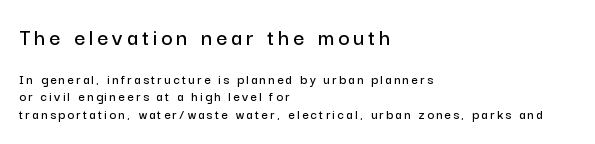
{"italic": "no", "underline": "no", "align": "left", "line_spacing": "normal", "line_spacing_ratio": 1.27, "larger_block": "first", "size_ratio": 1.71, "glyph_px": 24}
